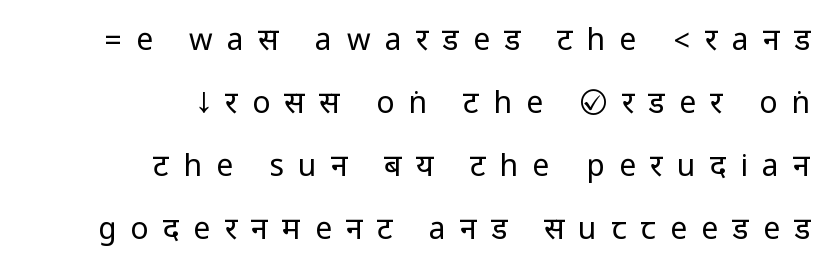
{"serif": "no", "italic": "no", "bold": "no", "weight": "regular", "width": "condensed", "stroke_contrast": "low", "underline": "no", "align": "right", "line_spacing": "loose", "line_spacing_ratio": 2.1, "letter_spacing": "wide", "letter_spacing_em": 0.48, "glyph_px": 30}
